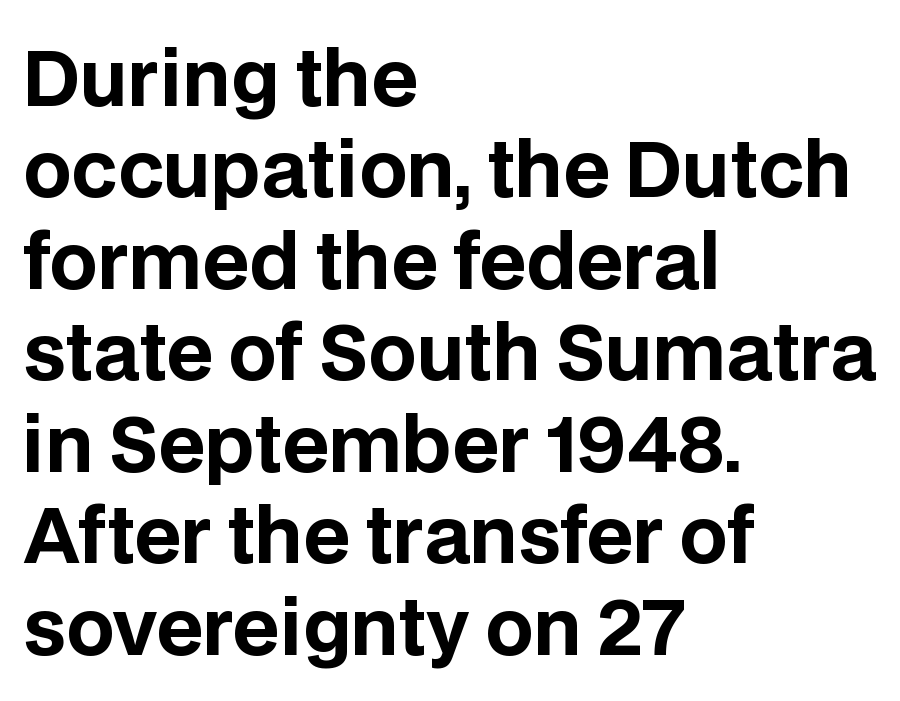
Q: Is the text bold? A: Yes.
Q: Is the text italic (slanted)? A: No, it is upright.
Q: Is the typeface a serif or a sans-serif typeface? A: Sans-serif.
Q: Is the text underlined? A: No.
Q: How is the paragraph aligned? A: Left-aligned.
Q: Is the spacing between letters normal or unusually wide? A: Normal.
Q: Width (condensed, normal, or wide)? A: Normal.
Q: Stroke contrast? A: Low.
Q: x-height? A: Large.
Q: Monospaced? A: No.
